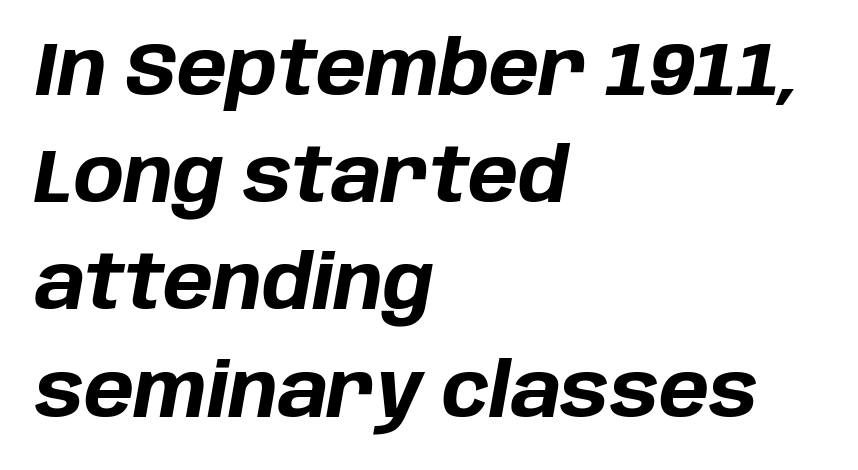
The image shows 75 px bold type, italic (leaning right); set left-aligned, normal line spacing (1.43x), normal letter spacing, not underlined; low stroke contrast and a large x-height.
